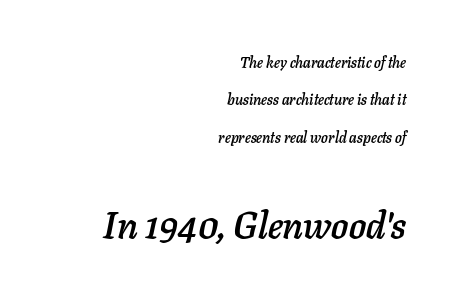
Of the two passages, the one underneath uses the larger point size. An italicized treatment has been applied to the whole sample. Vertical spacing — loose. Caption: multi-line text, flush right, ragged left. Does extra space separate the letters? No, they use regular spacing.
